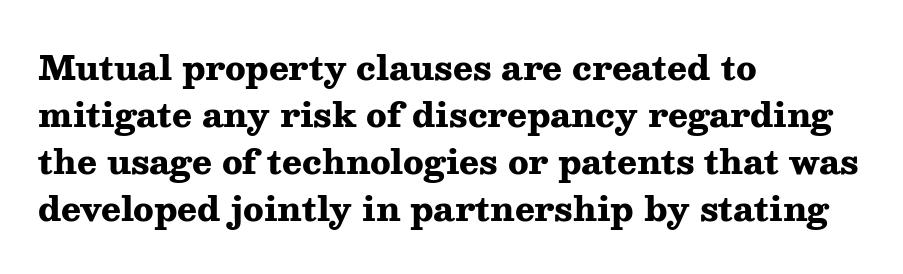
{"serif": "yes", "italic": "no", "bold": "yes", "weight": "heavy", "width": "wide", "stroke_contrast": "medium", "x_height": "medium", "monospaced": "no", "underline": "no", "align": "left", "line_spacing": "normal", "line_spacing_ratio": 1.42, "letter_spacing": "normal", "letter_spacing_em": 0.0, "glyph_px": 33}
